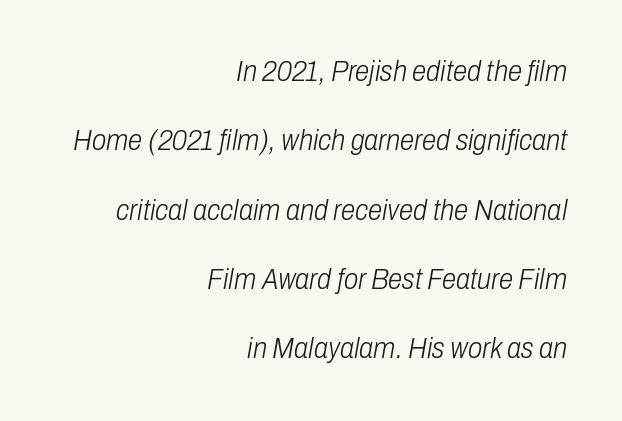
The image shows 29 px light, condensed type, italic (leaning right); set right-aligned, loose line spacing (2.39x), normal letter spacing, not underlined; low stroke contrast and a medium x-height.
